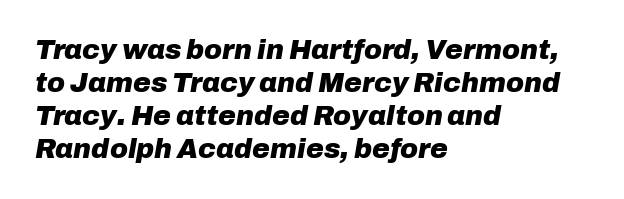
The image shows 27 px bold type, italic (leaning right); set left-aligned, line spacing 1.22x, normal letter spacing, not underlined.
